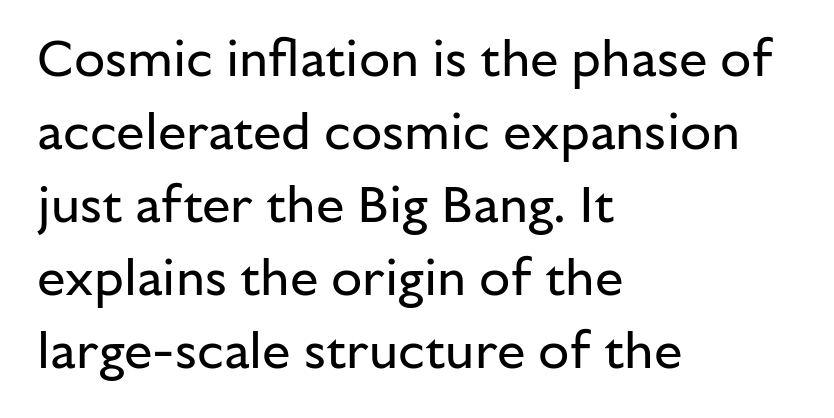
Q: Is the text bold? A: No.
Q: Is the text italic (slanted)? A: No, it is upright.
Q: Is the typeface a serif or a sans-serif typeface? A: Sans-serif.
Q: Is the text underlined? A: No.
Q: How is the paragraph aligned? A: Left-aligned.
Q: Is the spacing between letters normal or unusually wide? A: Normal.
Q: Is the spacing between lines tight, normal or loose? A: Normal.
Q: Width (condensed, normal, or wide)? A: Normal.
Q: Stroke contrast? A: Low.
Q: x-height? A: Medium.
Q: Monospaced? A: No.
